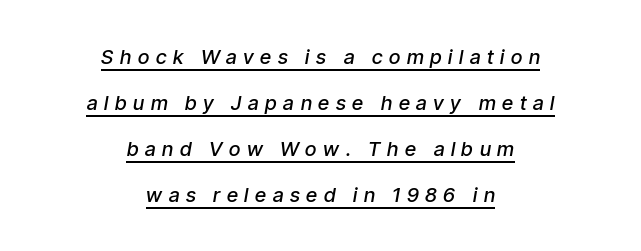
{"italic": "yes", "lean": "right", "slant_degrees": 9, "bold": "semi", "underline": "yes", "align": "center", "line_spacing": "loose", "line_spacing_ratio": 2.3, "letter_spacing": "wide", "letter_spacing_em": 0.33, "glyph_px": 20}
